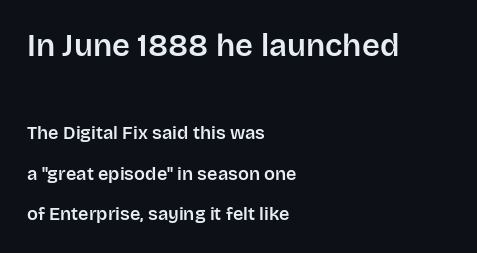
Serifs: no, the terminals of the letterforms are clean. Characters remain perfectly vertical along every line. Summary of vertical rhythm: relaxed, with wide interline spacing. How are the letters spaced? Ordinarily, with no added tracking. These lines are rendered in a variable-pitch font.
